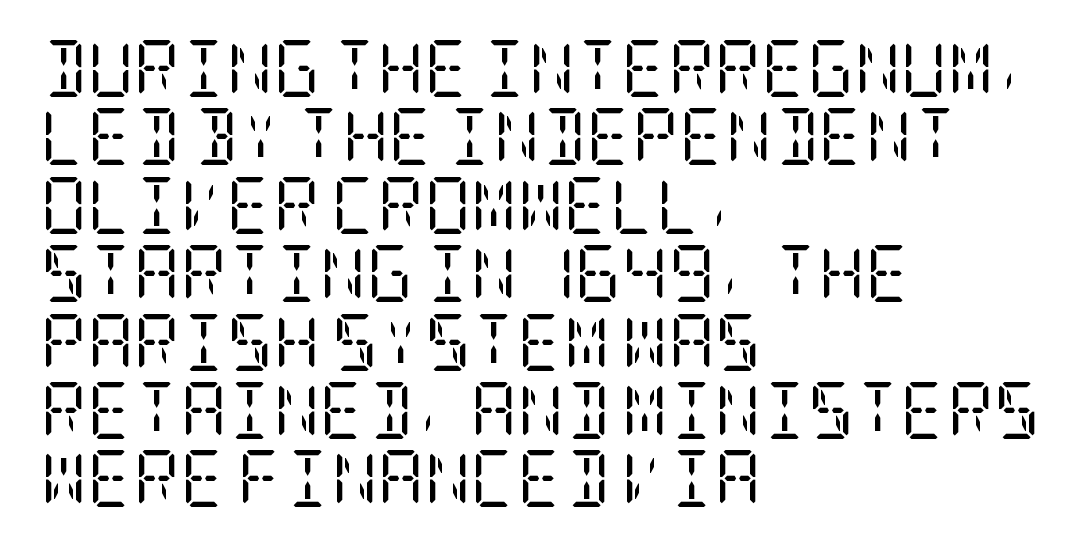
Q: Is the text bold? A: No.
Q: Is the text italic (slanted)? A: No, it is upright.
Q: Is the typeface a serif or a sans-serif typeface? A: Serif.
Q: Is the text underlined? A: No.
Q: How is the paragraph aligned? A: Left-aligned.
Q: Is the spacing between letters normal or unusually wide? A: Normal.
Q: Width (condensed, normal, or wide)? A: Condensed.
Q: Stroke contrast? A: Low.
Q: x-height? A: Large.
